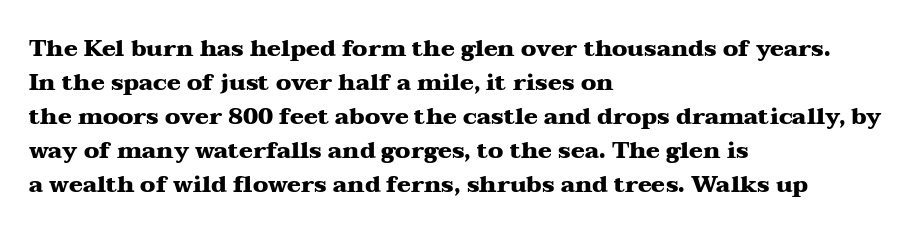
Q: Is the text bold? A: Yes.
Q: Is the text italic (slanted)? A: No, it is upright.
Q: Is the text underlined? A: No.
Q: How is the paragraph aligned? A: Left-aligned.
Q: Is the spacing between letters normal or unusually wide? A: Normal.
Q: Is the spacing between lines tight, normal or loose? A: Normal.
